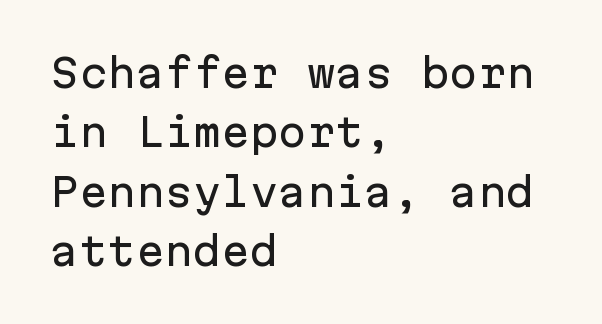
The image shows 38 px sans-serif type, upright, monospaced; set left-aligned, normal line spacing (1.56x), normal letter spacing, not underlined; low stroke contrast and a medium x-height.
